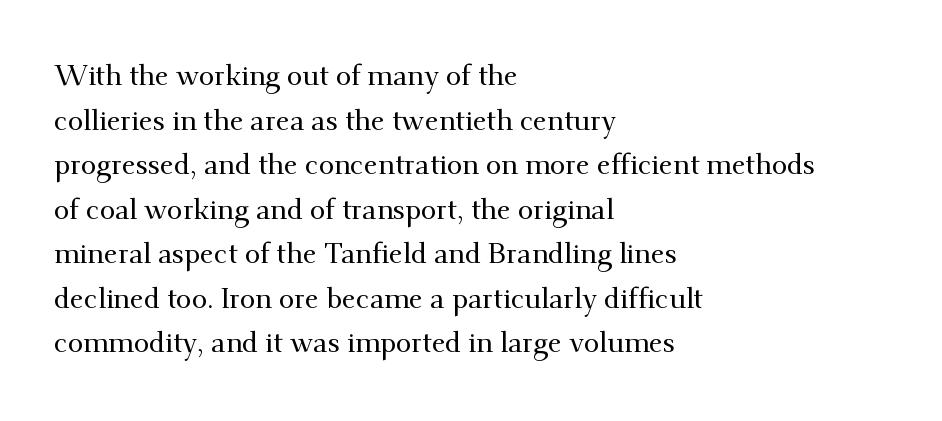
Q: Is the text italic (slanted)? A: No, it is upright.
Q: Is the typeface a serif or a sans-serif typeface? A: Serif.
Q: Is the text underlined? A: No.
Q: How is the paragraph aligned? A: Left-aligned.
Q: Is the spacing between letters normal or unusually wide? A: Normal.
Q: Is the spacing between lines tight, normal or loose? A: Normal.
Q: Width (condensed, normal, or wide)? A: Normal.
Q: Stroke contrast? A: Medium.
Q: x-height? A: Small.
Q: Monospaced? A: No.
